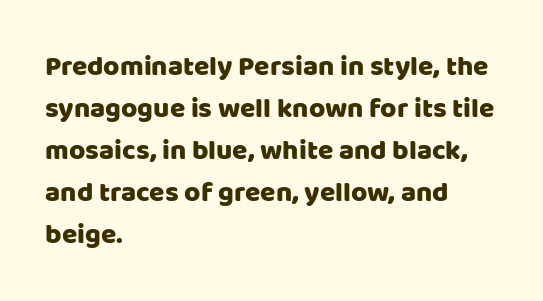
Q: Is the text italic (slanted)? A: No, it is upright.
Q: Is the typeface a serif or a sans-serif typeface? A: Sans-serif.
Q: Is the text underlined? A: No.
Q: How is the paragraph aligned? A: Left-aligned.
Q: Is the spacing between letters normal or unusually wide? A: Normal.
Q: Is the spacing between lines tight, normal or loose? A: Normal.
Q: Width (condensed, normal, or wide)? A: Normal.
Q: Stroke contrast? A: Low.
Q: x-height? A: Large.
Q: Monospaced? A: No.
